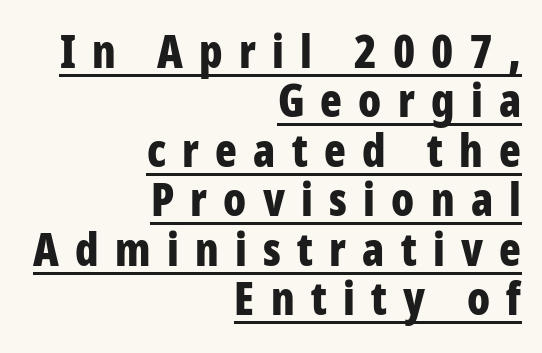
Q: Is the text bold? A: Yes.
Q: Is the text italic (slanted)? A: No, it is upright.
Q: Is the typeface a serif or a sans-serif typeface? A: Sans-serif.
Q: Is the text underlined? A: Yes.
Q: How is the paragraph aligned? A: Right-aligned.
Q: Is the spacing between letters normal or unusually wide? A: Unusually wide.
Q: Is the spacing between lines tight, normal or loose? A: Tight.
Q: Width (condensed, normal, or wide)? A: Condensed.
Q: Stroke contrast? A: Low.
Q: x-height? A: Large.
Q: Monospaced? A: No.
